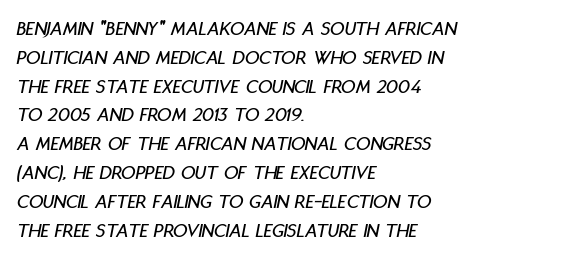
Descender tails drop into unmarked territory. Left-aligned paragraph, ragged on the right. Students, observe: this is what conventionally led text looks like. This sample uses plain, unmodified letter spacing. Quick note: italic.
